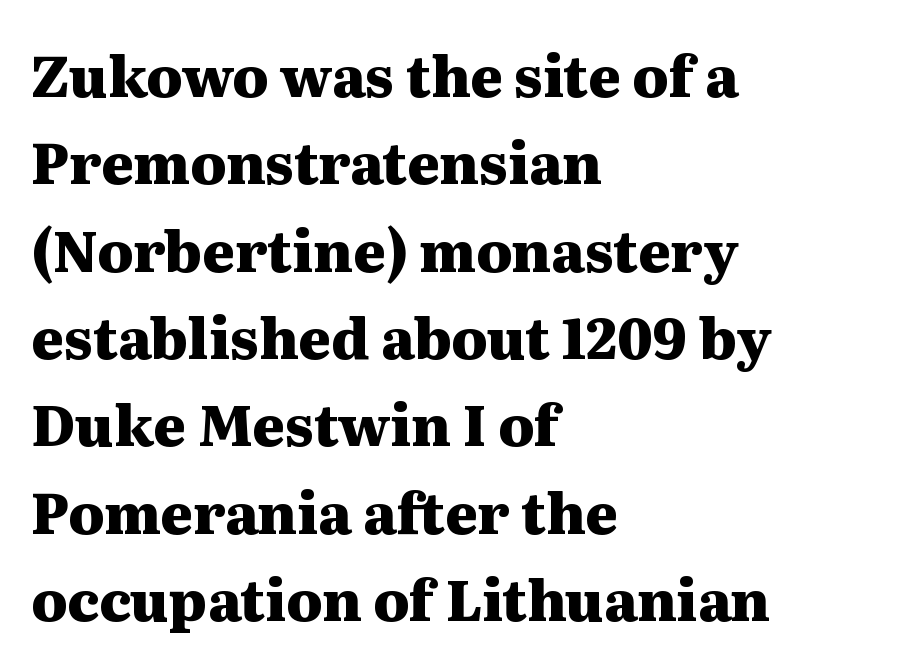
{"serif": "yes", "italic": "no", "bold": "yes", "weight": "heavy", "width": "wide", "stroke_contrast": "medium", "x_height": "medium", "monospaced": "no", "underline": "no", "align": "left", "line_spacing": "normal", "line_spacing_ratio": 1.56, "letter_spacing": "normal", "letter_spacing_em": 0.0, "glyph_px": 56}
